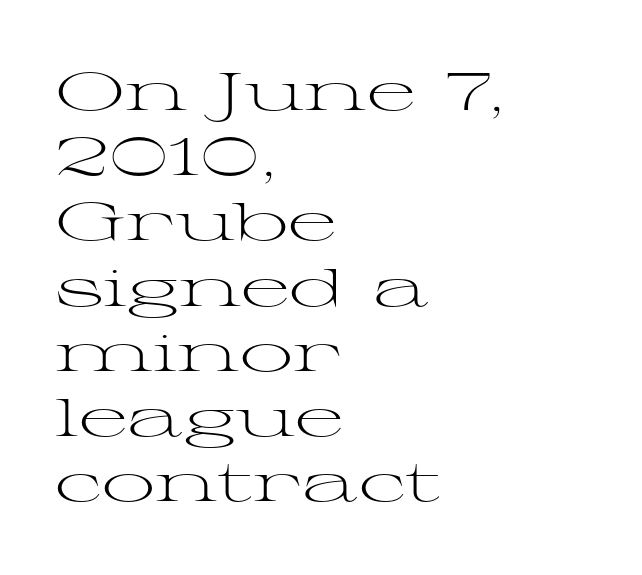
Q: Is the text bold? A: No.
Q: Is the text italic (slanted)? A: No, it is upright.
Q: Is the typeface a serif or a sans-serif typeface? A: Serif.
Q: Is the text underlined? A: No.
Q: How is the paragraph aligned? A: Left-aligned.
Q: Is the spacing between letters normal or unusually wide? A: Normal.
Q: Width (condensed, normal, or wide)? A: Wide.
Q: Stroke contrast? A: Medium.
Q: x-height? A: Medium.
Q: Monospaced? A: No.
